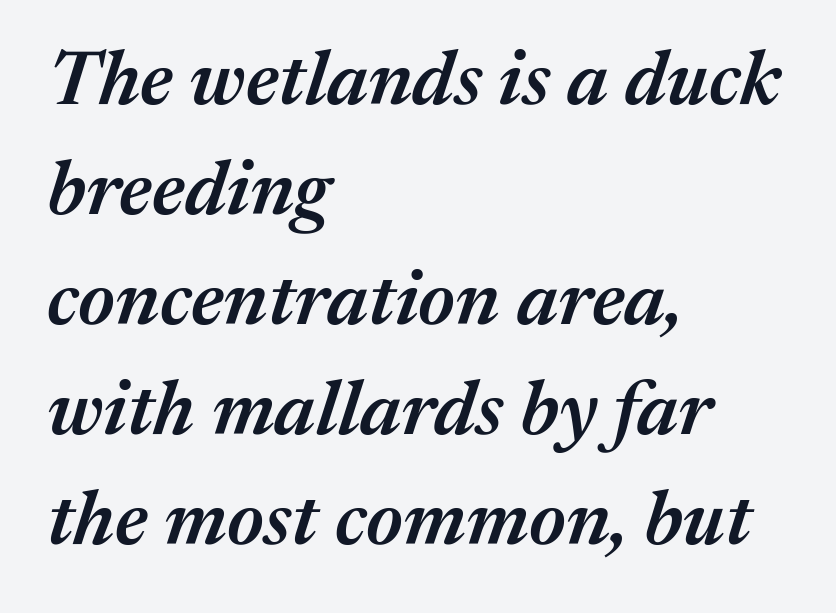
Look at the stroke-to-counter ratio: somewhat heavy, a semibold. This sample has the flowing, uneven cadence of proportional lettering. Typeset ragged right — the left edge is the straight one. Check under the words: just untouched page. The gaps between neighbouring characters are ordinary and unremarkable.
